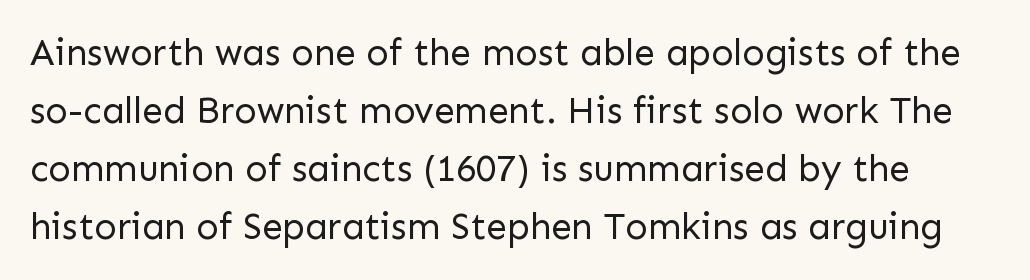
Q: Is the text bold? A: No.
Q: Is the text italic (slanted)? A: No, it is upright.
Q: Is the typeface a serif or a sans-serif typeface? A: Sans-serif.
Q: Is the text underlined? A: No.
Q: Is the spacing between letters normal or unusually wide? A: Normal.
Q: Is the spacing between lines tight, normal or loose? A: Normal.
Q: Width (condensed, normal, or wide)? A: Normal.
Q: Stroke contrast? A: Low.
Q: x-height? A: Medium.
Q: Monospaced? A: No.
